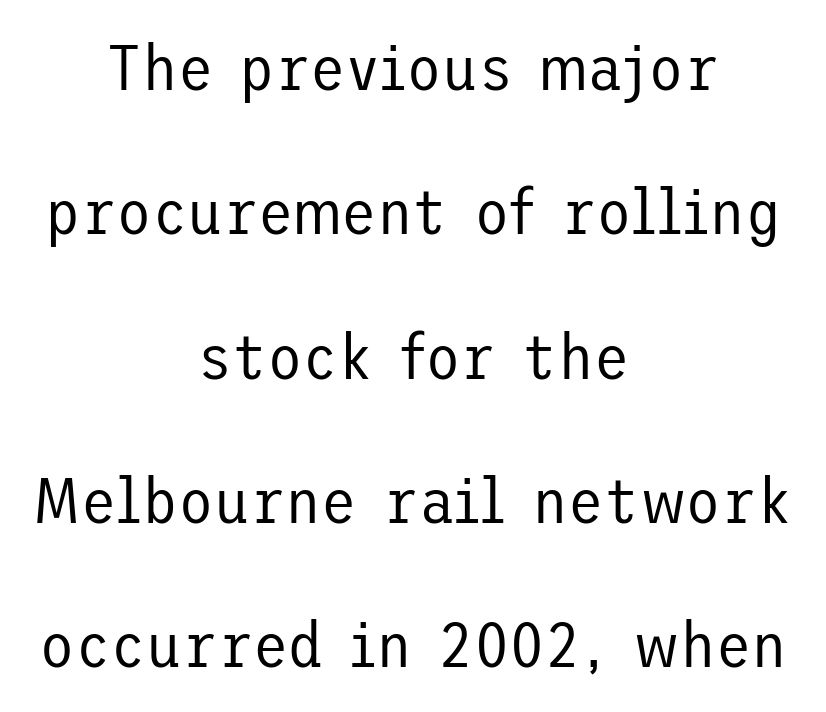
{"serif": "no", "italic": "no", "bold": "no", "weight": "regular", "width": "normal", "stroke_contrast": "low", "x_height": "medium", "underline": "no", "align": "center", "line_spacing": "loose", "line_spacing_ratio": 2.22, "letter_spacing": "normal", "letter_spacing_em": 0.0, "glyph_px": 65}
